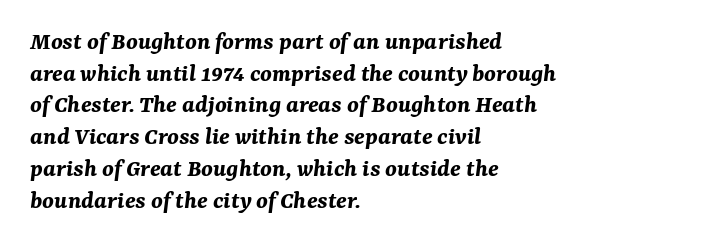
Q: Is the text bold? A: Yes.
Q: Is the text italic (slanted)? A: Yes, it leans right by about 7 degrees.
Q: Is the text underlined? A: No.
Q: How is the paragraph aligned? A: Left-aligned.
Q: Is the spacing between letters normal or unusually wide? A: Normal.
